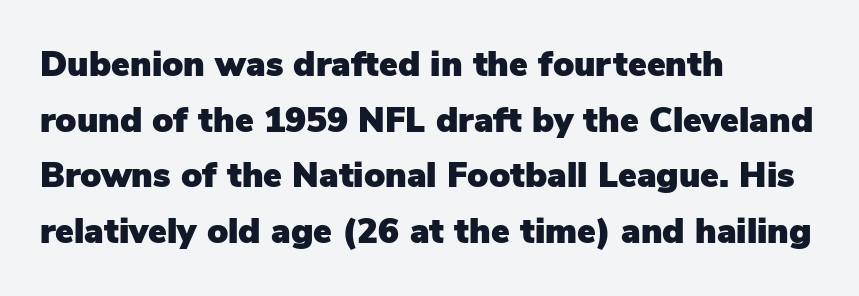
The line-height multiplier appears to be the usual default. The face used here is proportionally spaced, like ordinary book or web type. Students, note that the glyphs here touch the page at normal intervals. This sample is left-justified, so line endings fall wherever the words run out.
